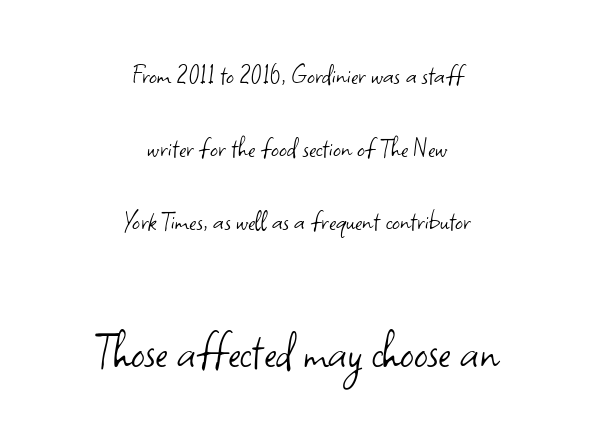
Q: Is the text bold? A: No.
Q: Is the text italic (slanted)? A: Yes.
Q: Is the typeface a serif or a sans-serif typeface? A: Sans-serif.
Q: Is the text underlined? A: No.
Q: How is the paragraph aligned? A: Centered.
Q: Is the spacing between letters normal or unusually wide? A: Normal.
Q: Is the spacing between lines tight, normal or loose? A: Loose.
Q: Which block of text is set in a larger size, the first (top) or the second (bottom)? A: The second (bottom) one.
Q: Width (condensed, normal, or wide)? A: Normal.
Q: Stroke contrast? A: Low.
Q: x-height? A: Small.
Q: Monospaced? A: No.
